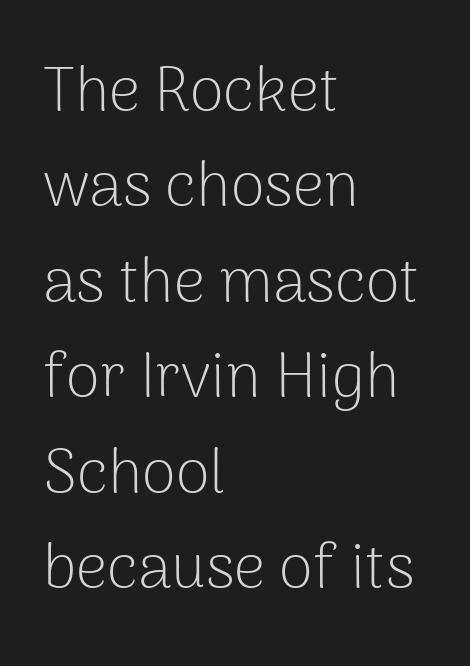
The image shows 62 px light sans-serif type, upright; set left-aligned, normal line spacing (1.54x), normal letter spacing, not underlined; low stroke contrast and a medium x-height.
